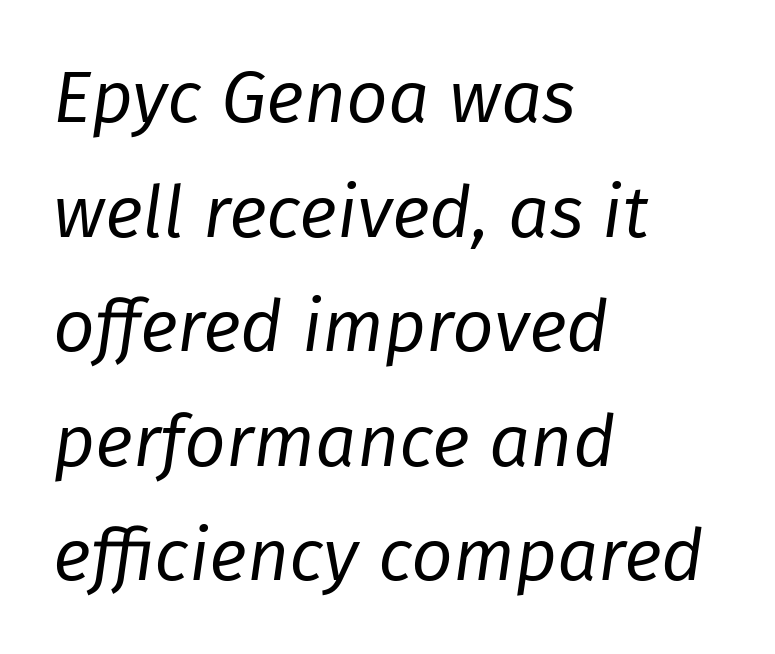
The image shows 73 px regular-weight type, italic (leaning right); set left-aligned, normal line spacing (1.57x), normal letter spacing, not underlined; low stroke contrast and a medium x-height.
